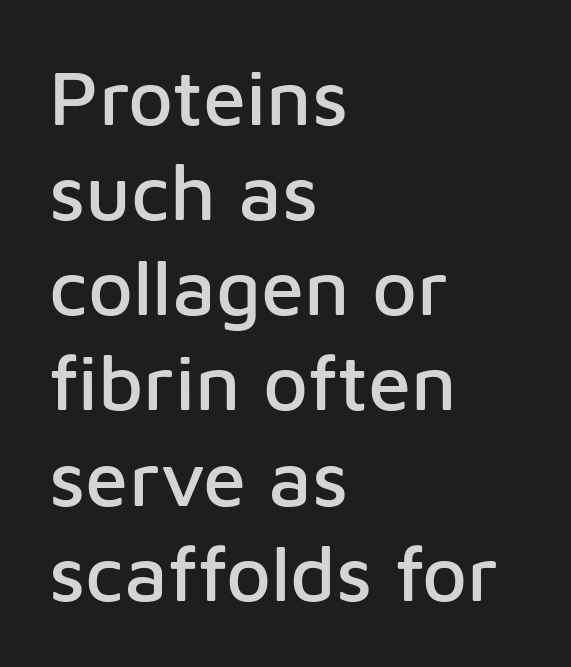
Q: Is the text italic (slanted)? A: No, it is upright.
Q: Is the typeface a serif or a sans-serif typeface? A: Sans-serif.
Q: Is the text underlined? A: No.
Q: How is the paragraph aligned? A: Left-aligned.
Q: Is the spacing between letters normal or unusually wide? A: Normal.
Q: Width (condensed, normal, or wide)? A: Normal.
Q: Stroke contrast? A: Low.
Q: x-height? A: Medium.
Q: Monospaced? A: No.
